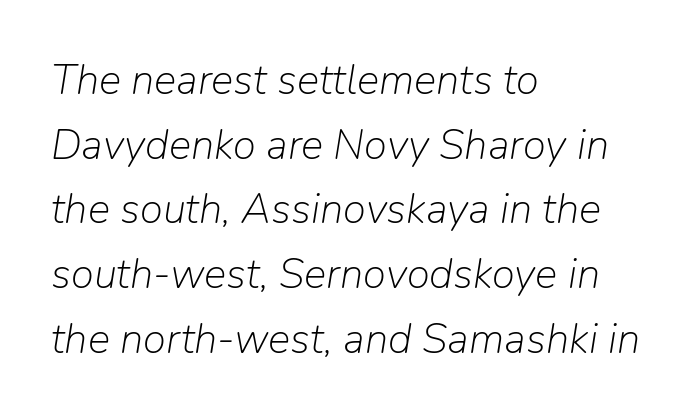
The image shows 42 px light type, italic (leaning right); set left-aligned, normal line spacing (1.54x), normal letter spacing, not underlined; low stroke contrast and a medium x-height.
